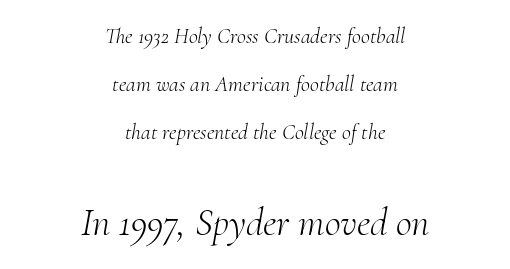
Q: Is the text bold? A: No.
Q: Is the text italic (slanted)? A: Yes, it leans right by about 10 degrees.
Q: Is the typeface a serif or a sans-serif typeface? A: Serif.
Q: Is the text underlined? A: No.
Q: How is the paragraph aligned? A: Centered.
Q: Is the spacing between letters normal or unusually wide? A: Normal.
Q: Is the spacing between lines tight, normal or loose? A: Loose.
Q: Which block of text is set in a larger size, the first (top) or the second (bottom)? A: The second (bottom) one.
Q: Width (condensed, normal, or wide)? A: Normal.
Q: Stroke contrast? A: Medium.
Q: x-height? A: Small.
Q: Monospaced? A: No.
